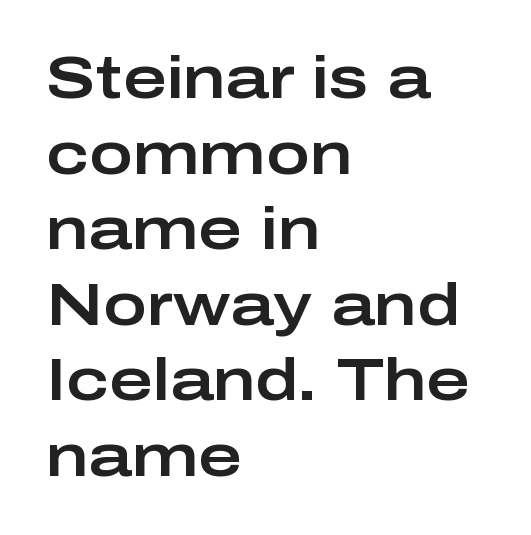
{"serif": "no", "italic": "no", "width": "wide", "stroke_contrast": "low", "x_height": "medium", "monospaced": "no", "underline": "no", "align": "left", "line_spacing": "normal", "line_spacing_ratio": 1.28, "letter_spacing": "normal", "letter_spacing_em": 0.0, "glyph_px": 59}
